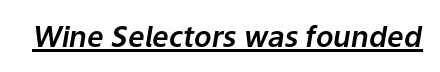
Caption: lettering with a line underneath. This sample uses an oblique cut, with every glyph tilted off the vertical. This sample has the flowing, uneven cadence of proportional lettering. Between one letter and the next there's only the usual sliver of space.
